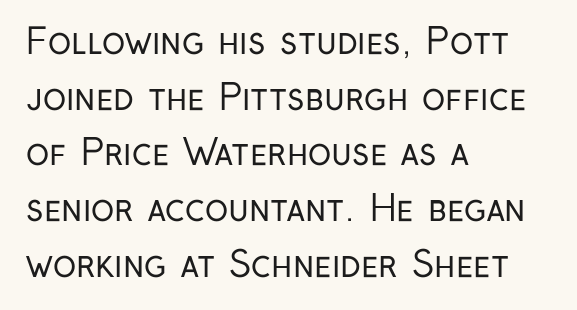
Horizontal bands of white between lines are of average thickness. Descender tails drop into unmarked territory. The rag falls on the right side of this text block. Characters follow at the spacing the type designer built in. Weight class: somewhere from thin through regular.
